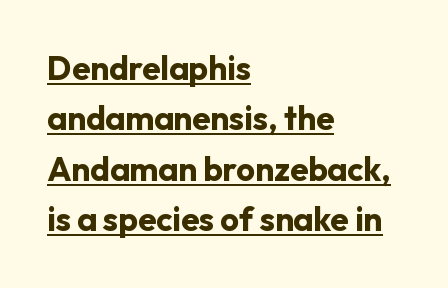
The image shows 33 px bold sans-serif type, upright; set left-aligned, normal line spacing (1.53x), normal letter spacing, underlined; low stroke contrast and a medium x-height.
